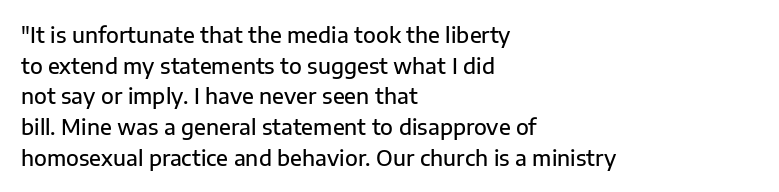
Look at the tracking — it's just the regular setting, nothing added. Normally led — the rows are evenly, conventionally spaced. The paragraph has a hard left edge and a soft right edge. Notice how the stems are strictly vertical — no italics here.
